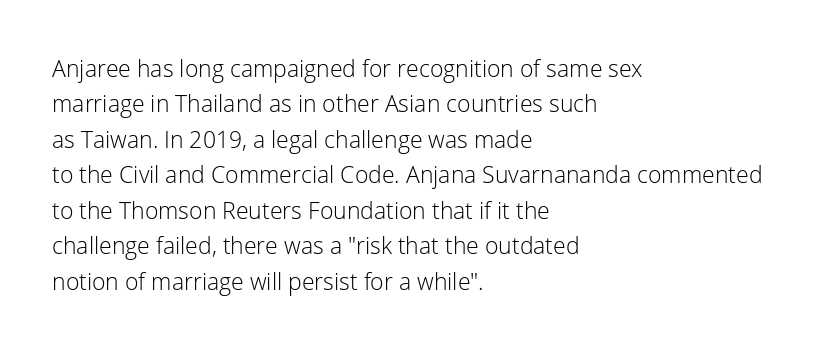
Q: Is the text bold? A: No.
Q: Is the text italic (slanted)? A: No, it is upright.
Q: Is the text underlined? A: No.
Q: How is the paragraph aligned? A: Left-aligned.
Q: Is the spacing between letters normal or unusually wide? A: Normal.
Q: Is the spacing between lines tight, normal or loose? A: Normal.
